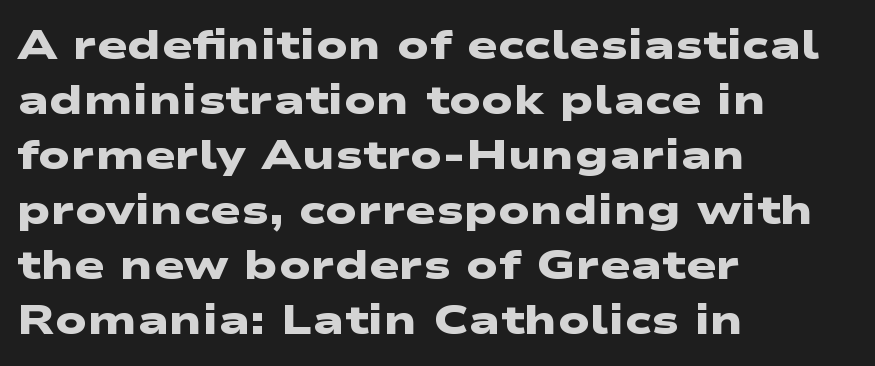
{"serif": "no", "bold": "yes", "weight": "heavy", "width": "wide", "stroke_contrast": "low", "x_height": "medium", "monospaced": "no", "underline": "no", "align": "left", "line_spacing": "normal", "line_spacing_ratio": 1.34, "letter_spacing": "normal", "letter_spacing_em": 0.0, "glyph_px": 41}
